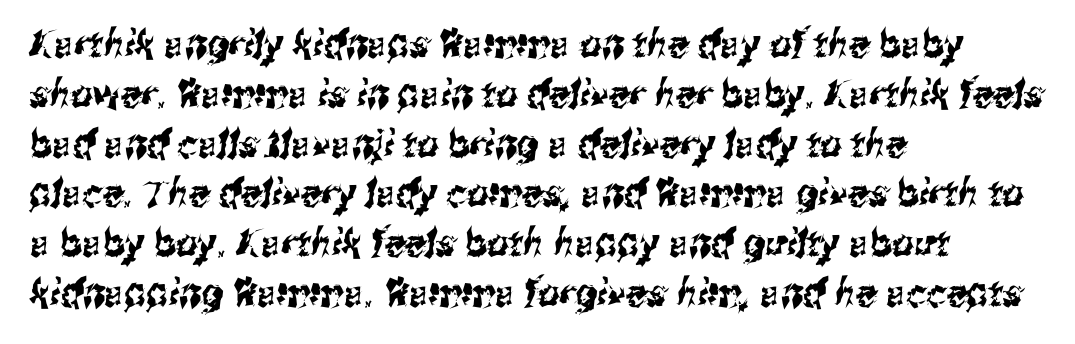
{"serif": "no", "width": "condensed", "stroke_contrast": "medium", "x_height": "medium", "monospaced": "no", "underline": "no", "align": "left", "line_spacing": "normal", "line_spacing_ratio": 1.31, "letter_spacing": "normal", "letter_spacing_em": 0.0, "glyph_px": 38}
